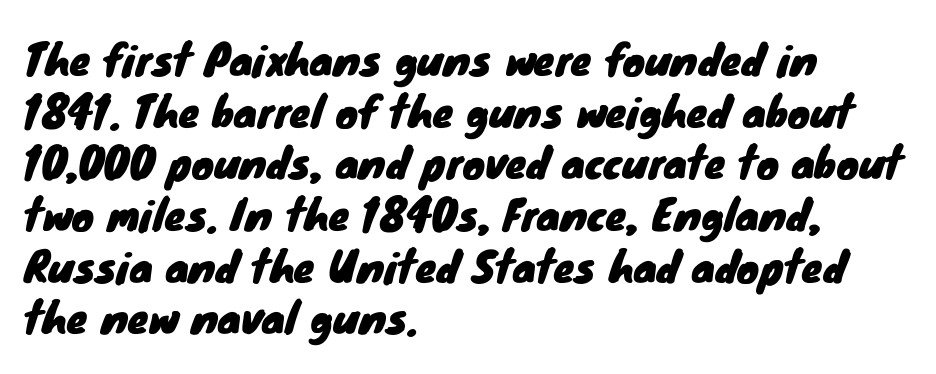
The image shows 42 px sans-serif type; set left-aligned, line spacing 1.23x, normal letter spacing, not underlined; low stroke contrast and a small x-height.
